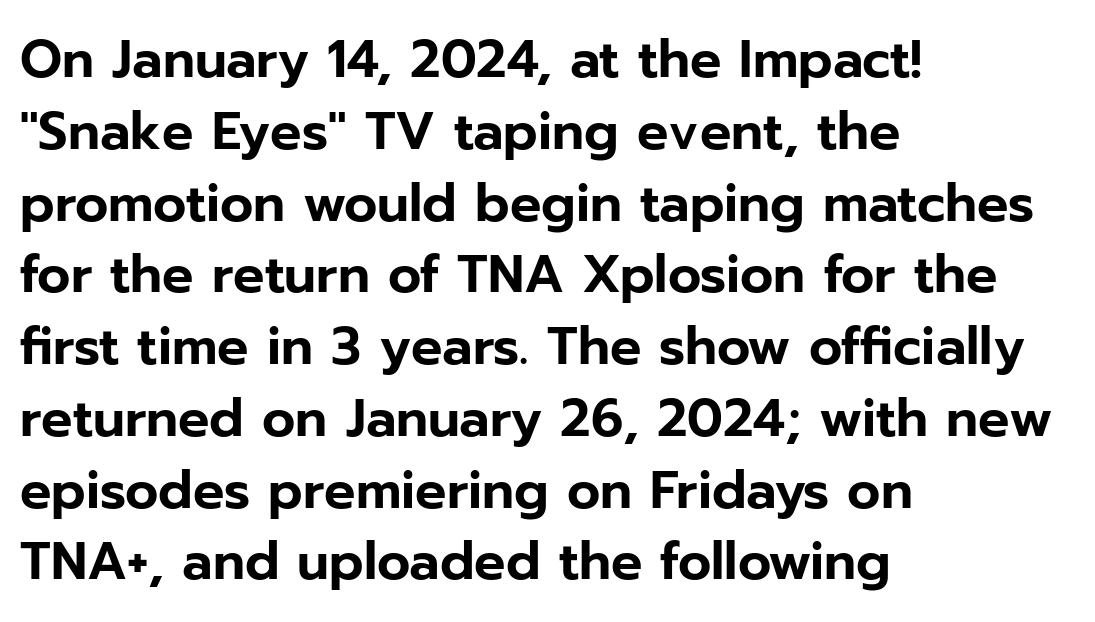
The image shows 52 px sans-serif type, upright; set left-aligned, normal line spacing (1.38x), normal letter spacing, not underlined; low stroke contrast and a medium x-height.
